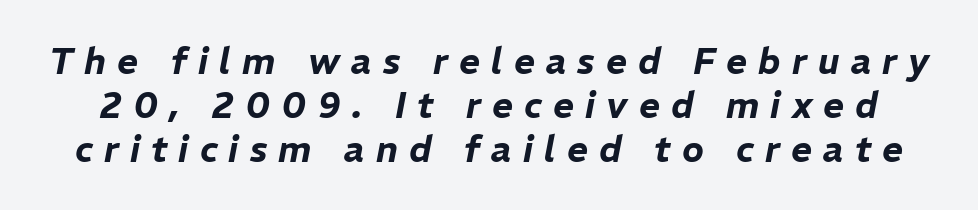
The image shows 36 px text type, italic (leaning right); set line spacing 1.22x, unusually wide letter spacing (+0.31 em), not underlined; low stroke contrast and a medium x-height.
